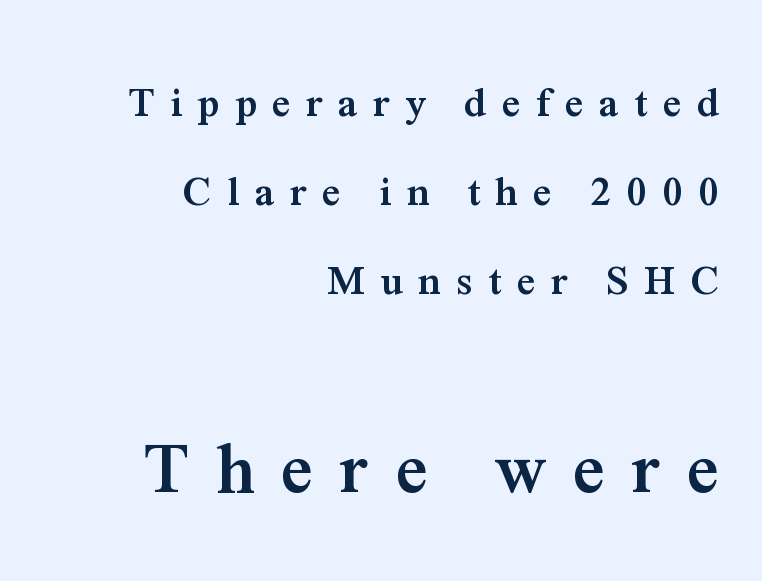
Q: Is the text bold? A: Yes.
Q: Is the text italic (slanted)? A: No, it is upright.
Q: Is the typeface a serif or a sans-serif typeface? A: Serif.
Q: Is the text underlined? A: No.
Q: How is the paragraph aligned? A: Right-aligned.
Q: Is the spacing between letters normal or unusually wide? A: Unusually wide.
Q: Is the spacing between lines tight, normal or loose? A: Loose.
Q: Which block of text is set in a larger size, the first (top) or the second (bottom)? A: The second (bottom) one.
Q: Width (condensed, normal, or wide)? A: Normal.
Q: Stroke contrast? A: Medium.
Q: x-height? A: Medium.
Q: Monospaced? A: No.
